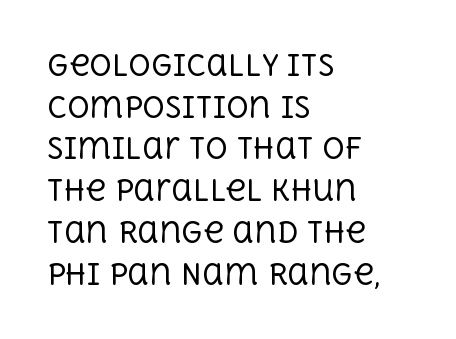
In CSS terms this would be text-align: left. Character widths vary here, with narrow letters taking less room than wide ones. Look at the bottom of the vertical strokes: they flare into serifs here. This is roman type, the default non-slanted kind. The letterforms sit shoulder to shoulder at normal distance. The weight would be labelled regular, book, light, or lighter still.
